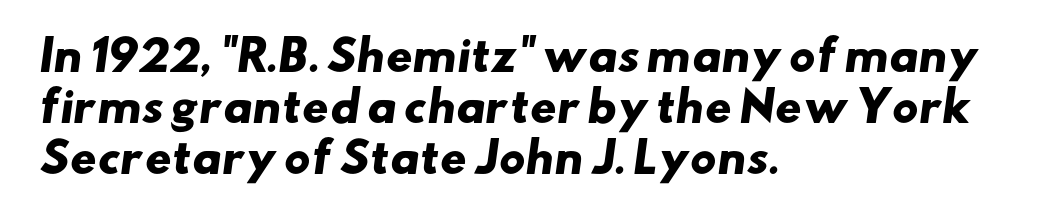
Q: Is the text bold? A: Yes.
Q: Is the typeface a serif or a sans-serif typeface? A: Sans-serif.
Q: Is the text underlined? A: No.
Q: How is the paragraph aligned? A: Left-aligned.
Q: Is the spacing between letters normal or unusually wide? A: Normal.
Q: Is the spacing between lines tight, normal or loose? A: Normal.
Q: Width (condensed, normal, or wide)? A: Wide.
Q: Stroke contrast? A: Low.
Q: x-height? A: Small.
Q: Monospaced? A: No.
